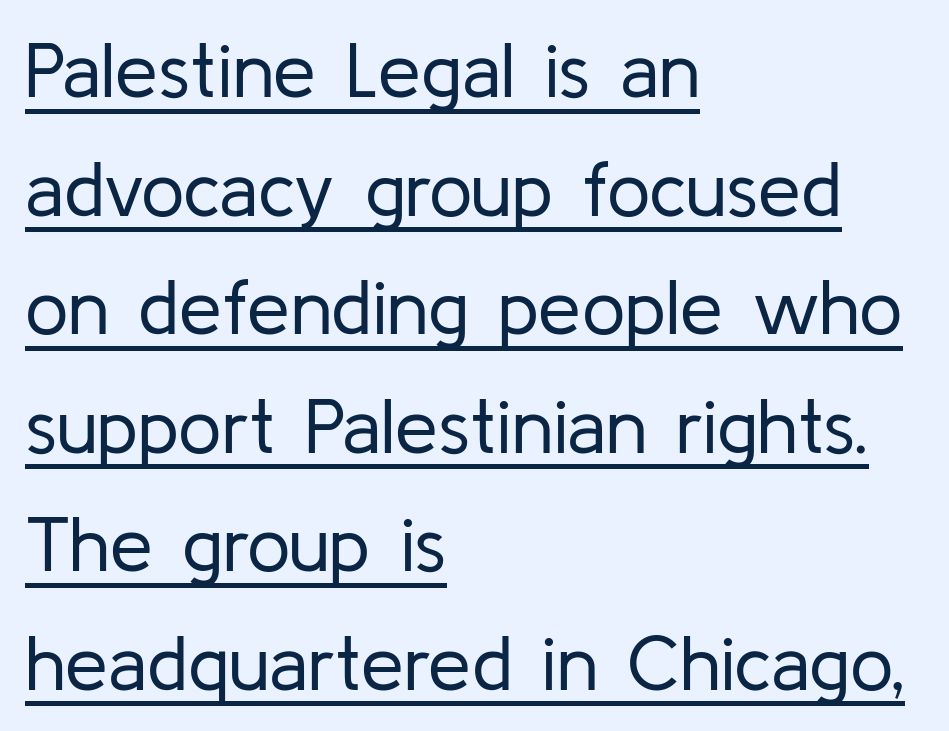
The image shows 77 px regular-weight sans-serif type, upright; set left-aligned, normal line spacing (1.54x), normal letter spacing, underlined; low stroke contrast and a medium x-height.
